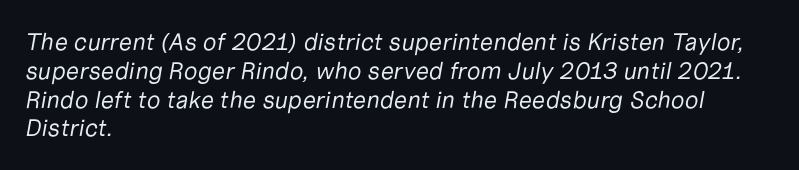
Q: Is the text bold? A: No.
Q: Is the text italic (slanted)? A: Yes, it leans right by about 10 degrees.
Q: Is the text underlined? A: No.
Q: How is the paragraph aligned? A: Left-aligned.
Q: Is the spacing between letters normal or unusually wide? A: Normal.
